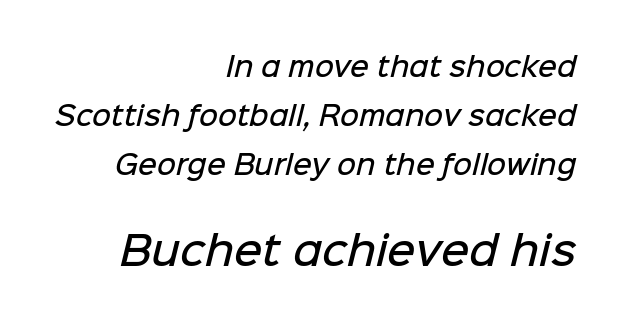
{"serif": "no", "bold": "semi", "weight": "semibold", "width": "normal", "stroke_contrast": "low", "x_height": "medium", "monospaced": "no", "underline": "no", "align": "right", "line_spacing_ratio": 1.89, "letter_spacing": "normal", "letter_spacing_em": 0.0, "larger_block": "second", "size_ratio": 1.5, "glyph_px": 39}
